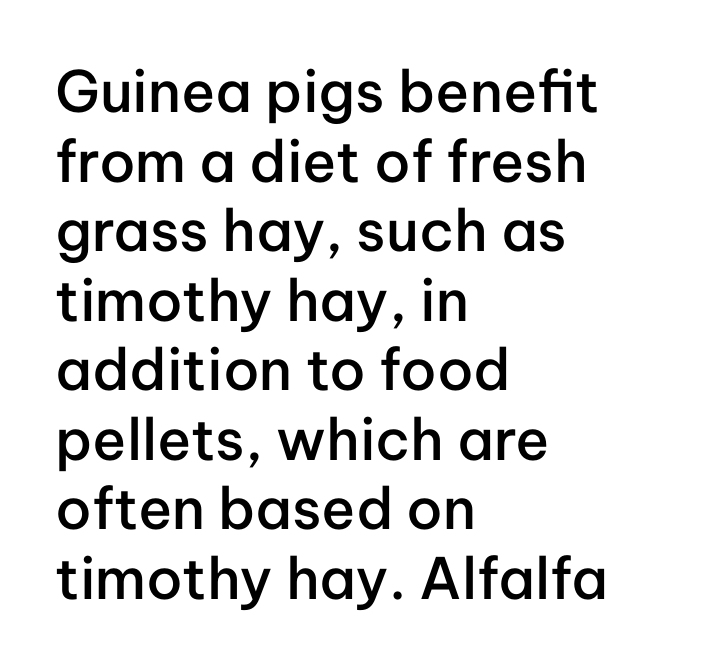
The baseline area is clear. The letters advance in unequal steps, a hallmark of proportional type. When letters stand straight like this, we call the style roman or upright. The horizontal fit of the characters is conventional and even. This is sans-serif lettering, the kind often seen on screens and signage.
